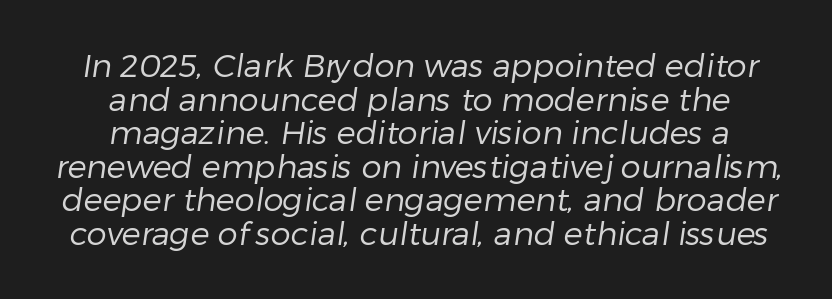
The image shows 32 px regular-weight sans-serif type; set centered, tight line spacing (1.05x), normal letter spacing, not underlined; low stroke contrast and a medium x-height.
